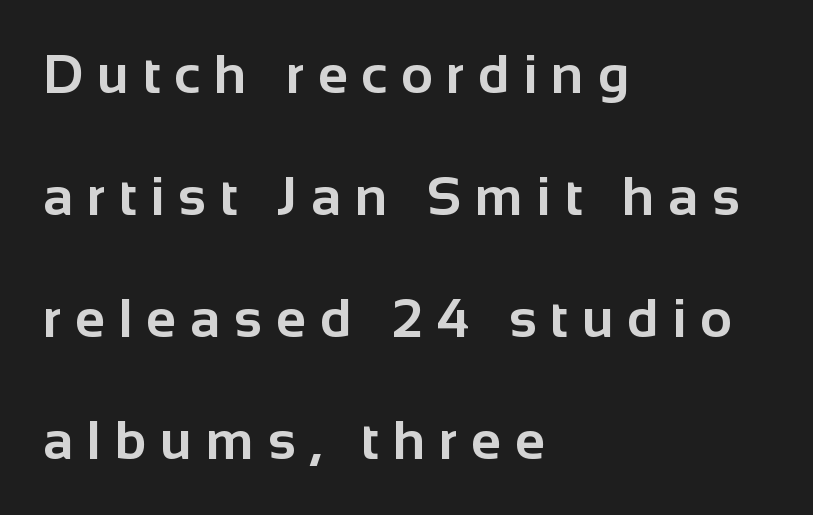
The image shows 55 px bold sans-serif type, upright; set left-aligned, loose line spacing (2.22x), unusually wide letter spacing (+0.25 em), not underlined; low stroke contrast and a medium x-height.
